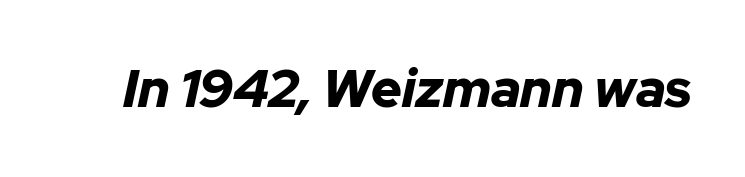
The image shows 53 px bold type, italic (leaning right); set normal letter spacing, not underlined; low stroke contrast and a medium x-height.
